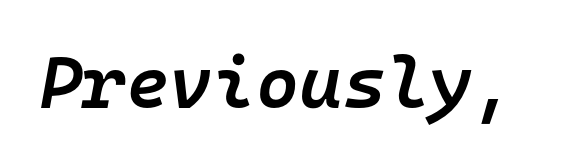
Rendered with sloped, italic letterforms. Tracking value appears to be zero — textbook default spacing. A typesetter would call this monospace, since all characters share one set width. The zone under the glyphs is completely vacant. The passage shown is semibold, sitting just below true bold.
